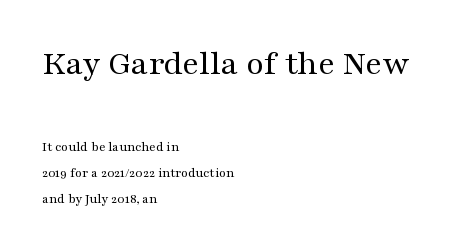
Q: Is the text bold? A: No.
Q: Is the text italic (slanted)? A: No, it is upright.
Q: Is the typeface a serif or a sans-serif typeface? A: Serif.
Q: Is the text underlined? A: No.
Q: How is the paragraph aligned? A: Left-aligned.
Q: Is the spacing between letters normal or unusually wide? A: Normal.
Q: Which block of text is set in a larger size, the first (top) or the second (bottom)? A: The first (top) one.
Q: Width (condensed, normal, or wide)? A: Wide.
Q: Stroke contrast? A: Medium.
Q: x-height? A: Medium.
Q: Monospaced? A: No.
